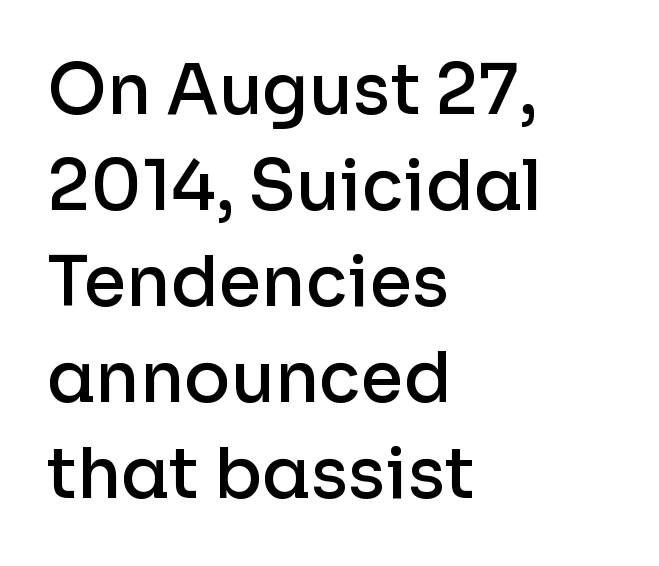
When letters stand straight like this, we call the style roman or upright. In terms of letterspacing, this is plain default setting. A bare baseline throughout the passage. This sample keeps an unexceptional amount of space between lines. In CSS terms this would be text-align: left. The rendering shows plain stroke endings on the letterforms — a sans-serif design.
